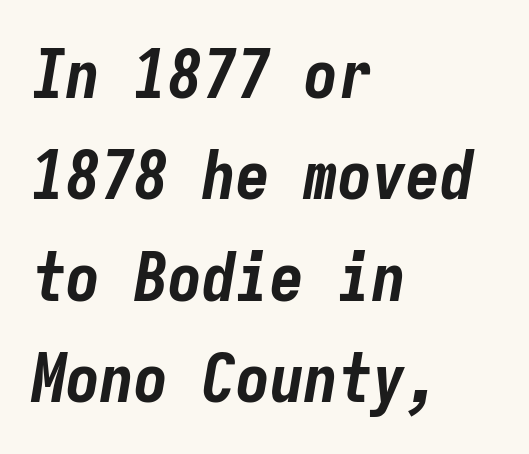
Emphasis by weight is at full strength: bold. Note the uniform advance width — an 'i' takes as much space as an 'm'. Caption: multi-line text, flush left, ragged right. The axis of the letterforms is tilted away from vertical. Short note: letters normally spaced. The glyphs are unaccompanied by any horizontal stroke below them.
